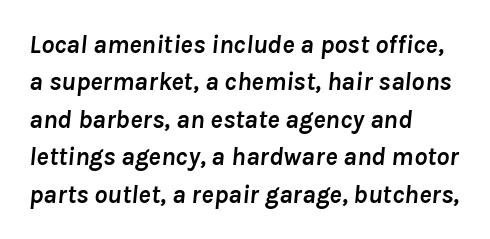
{"italic": "yes", "lean": "right", "slant_degrees": 8, "bold": "yes", "underline": "no", "align": "left", "line_spacing": "normal", "line_spacing_ratio": 1.44, "letter_spacing": "normal", "letter_spacing_em": 0.0, "glyph_px": 26}
